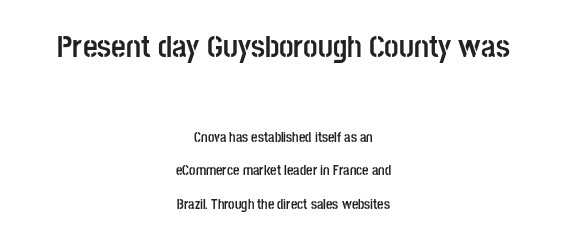
The image shows 32 px semibold, condensed sans-serif type, upright; set centered, loose line spacing (2.41x), normal letter spacing, not underlined; the first (top) block is 2.29x larger; low stroke contrast and a large x-height.
